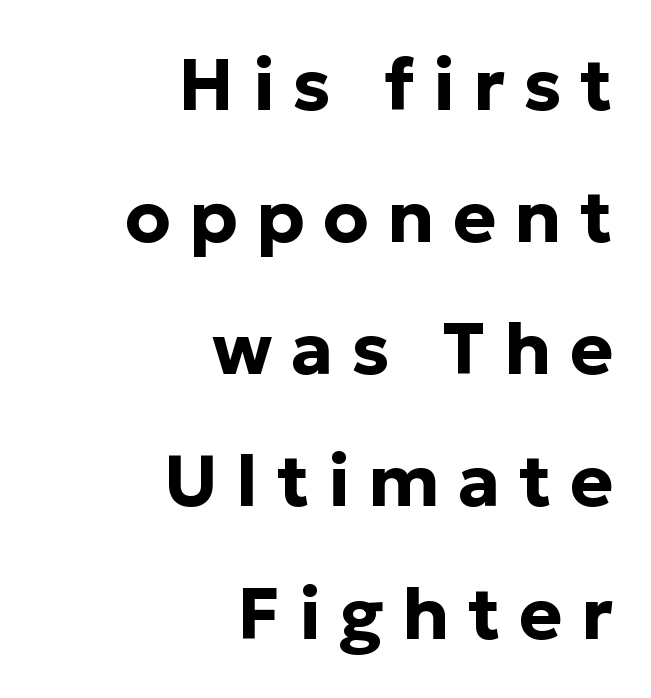
The image shows 73 px bold sans-serif type, upright; set right-aligned, line spacing 1.81x, unusually wide letter spacing (+0.25 em), not underlined; low stroke contrast and a medium x-height.
